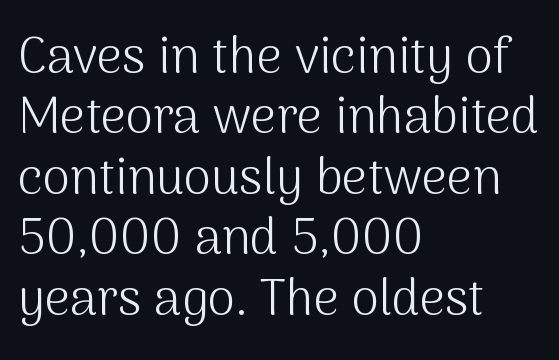
The image shows 50 px light sans-serif type, upright; set left-aligned, line spacing 1.21x, normal letter spacing, not underlined; medium stroke contrast and a medium x-height.
